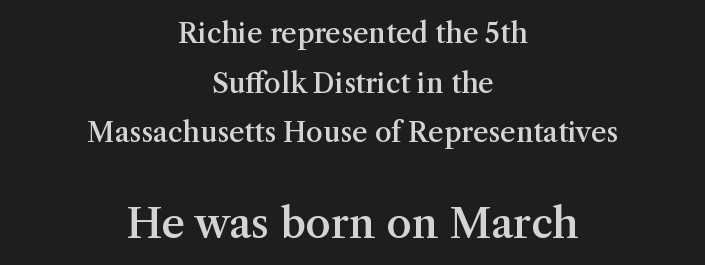
Q: Is the text bold? A: Semi-bold.
Q: Is the text italic (slanted)? A: No, it is upright.
Q: Is the typeface a serif or a sans-serif typeface? A: Serif.
Q: Is the text underlined? A: No.
Q: How is the paragraph aligned? A: Centered.
Q: Is the spacing between letters normal or unusually wide? A: Normal.
Q: Which block of text is set in a larger size, the first (top) or the second (bottom)? A: The second (bottom) one.
Q: Width (condensed, normal, or wide)? A: Normal.
Q: Stroke contrast? A: Medium.
Q: x-height? A: Medium.
Q: Monospaced? A: No.
